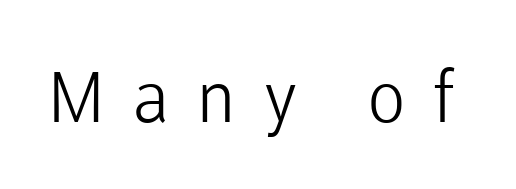
Tracking value appears strongly positive — letters spread wide. Nobody drew a line under any word here. Rendered with straight, roman letterforms. Note the varied advance widths — an 'i' is clearly narrower than an 'm'. The weight tops out at a normal text grade.
